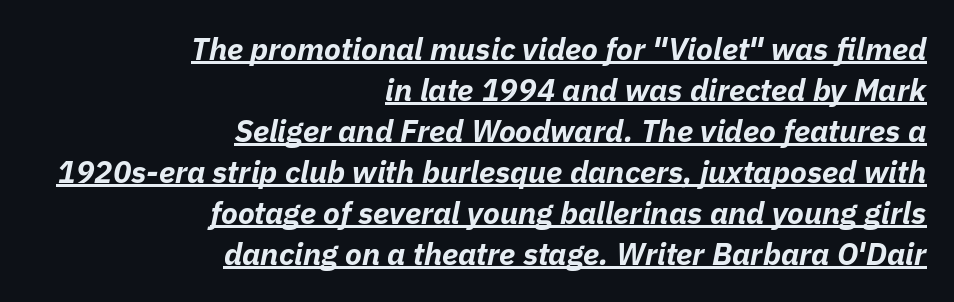
Short note: letters normally spaced. In terms of weight, the rendering is a true, heavy bold. The paragraph shown leans on its right margin. Posture: slanted.
